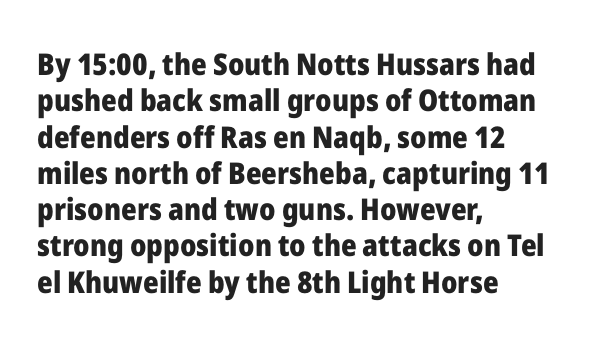
{"serif": "no", "italic": "no", "bold": "yes", "weight": "heavy", "width": "normal", "stroke_contrast": "low", "x_height": "medium", "monospaced": "no", "underline": "no", "align": "left", "line_spacing_ratio": 1.21, "letter_spacing": "normal", "letter_spacing_em": 0.0, "glyph_px": 30}
